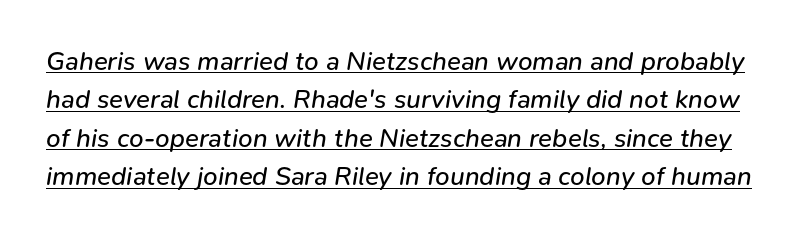
The image shows 26 px text type, italic (leaning right); set normal line spacing (1.48x), normal letter spacing, underlined.
